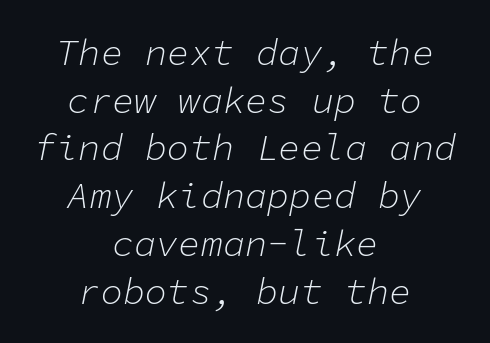
Q: Is the text bold? A: No.
Q: Is the text italic (slanted)? A: Yes, it leans right by about 11 degrees.
Q: Is the text underlined? A: No.
Q: How is the paragraph aligned? A: Centered.
Q: Is the spacing between letters normal or unusually wide? A: Normal.
Q: Is the spacing between lines tight, normal or loose? A: Normal.
Q: Width (condensed, normal, or wide)? A: Normal.
Q: Stroke contrast? A: Low.
Q: x-height? A: Medium.
Q: Monospaced? A: Yes.
